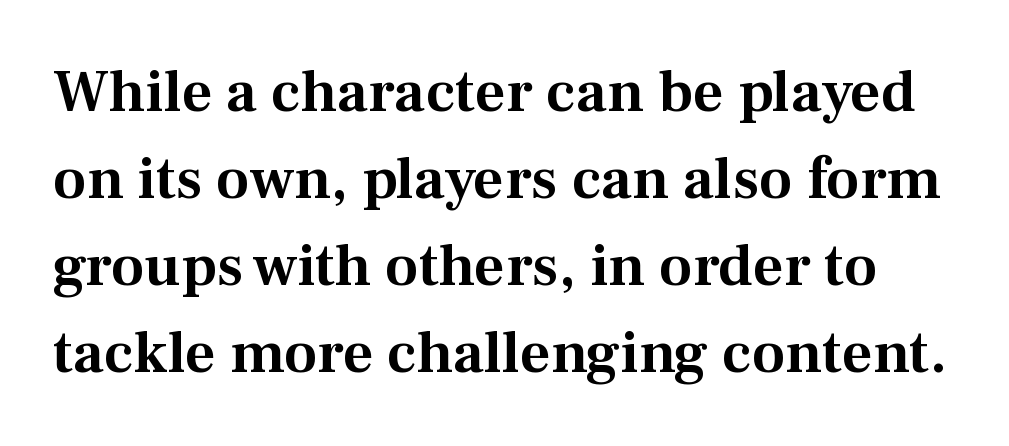
The image shows 60 px serif type, upright; set normal line spacing (1.45x), normal letter spacing, not underlined; medium stroke contrast and a medium x-height.
